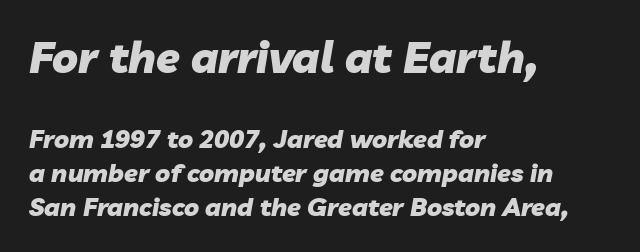
Q: Is the text bold? A: Yes.
Q: Is the text italic (slanted)? A: Yes, it leans right by about 10 degrees.
Q: Is the text underlined? A: No.
Q: How is the paragraph aligned? A: Left-aligned.
Q: Is the spacing between letters normal or unusually wide? A: Normal.
Q: Is the spacing between lines tight, normal or loose? A: Normal.
Q: Which block of text is set in a larger size, the first (top) or the second (bottom)? A: The first (top) one.
Q: Width (condensed, normal, or wide)? A: Normal.
Q: Stroke contrast? A: Low.
Q: x-height? A: Medium.
Q: Monospaced? A: No.
